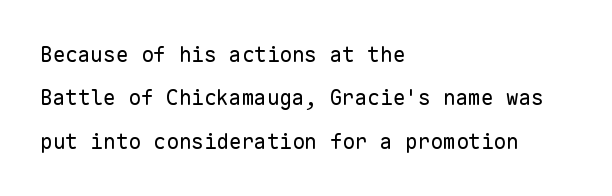
A quiet, ordinary-to-light weight characterises the typeface. This is roman type, the default non-slanted kind. The line-height multiplier appears high, well above default. Tracking value appears to be zero — textbook default spacing. The area under the type is left untouched.
